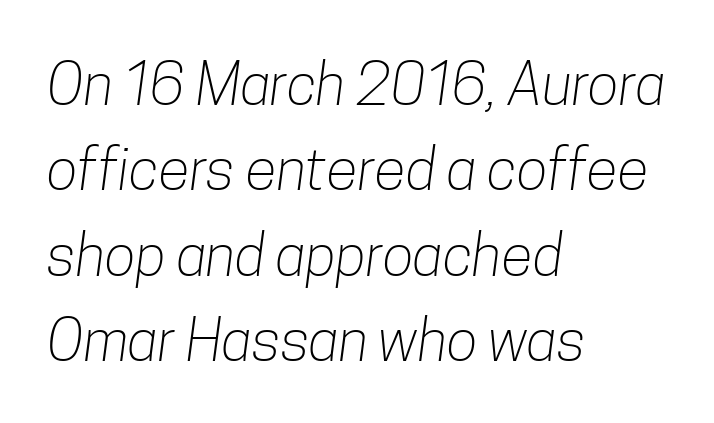
{"serif": "no", "bold": "no", "weight": "light", "width": "condensed", "stroke_contrast": "low", "x_height": "medium", "monospaced": "no", "underline": "no", "align": "left", "line_spacing": "normal", "line_spacing_ratio": 1.47, "letter_spacing": "normal", "letter_spacing_em": 0.0, "glyph_px": 58}
